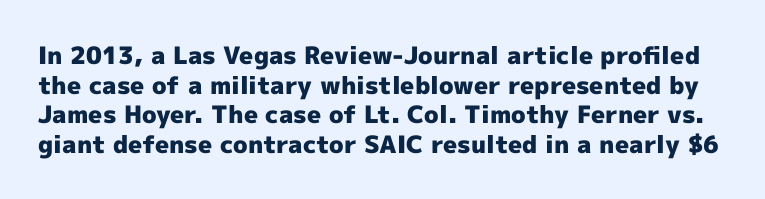
Every character sits straight up, as roman type does. How heavy is the stroke? Heavy — this is a bold. Does extra space separate the letters? No, they use regular spacing. Type without underlining.
